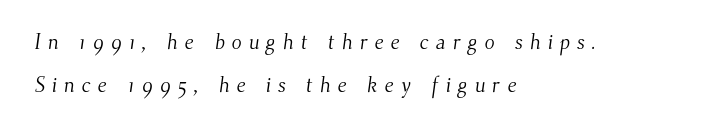
Q: Is the text bold? A: No.
Q: Is the text underlined? A: No.
Q: How is the paragraph aligned? A: Left-aligned.
Q: Is the spacing between letters normal or unusually wide? A: Unusually wide.
Q: Is the spacing between lines tight, normal or loose? A: Loose.
